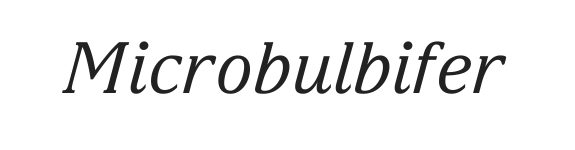
Q: Is the text bold? A: No.
Q: Is the text italic (slanted)? A: Yes, it leans right by about 15 degrees.
Q: Is the typeface a serif or a sans-serif typeface? A: Serif.
Q: Is the text underlined? A: No.
Q: Is the spacing between letters normal or unusually wide? A: Normal.
Q: Width (condensed, normal, or wide)? A: Normal.
Q: Stroke contrast? A: Low.
Q: x-height? A: Medium.
Q: Monospaced? A: No.
